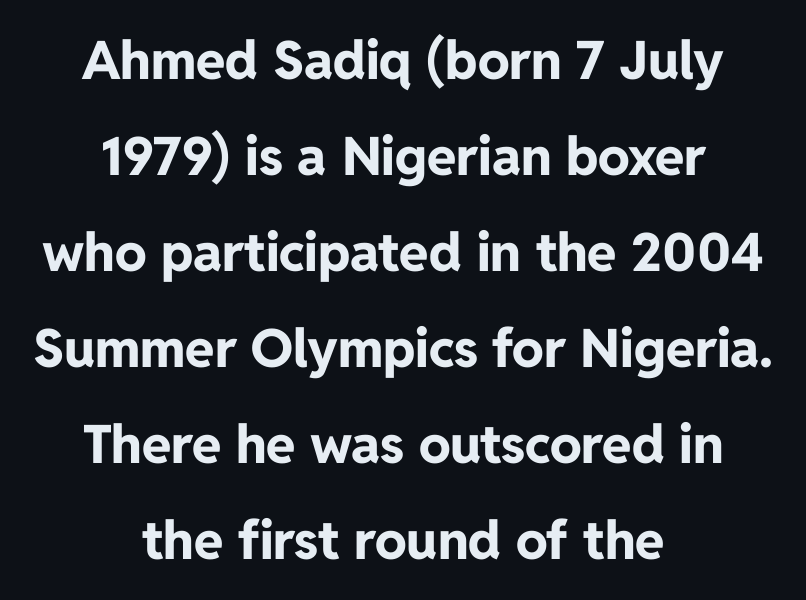
The image shows 53 px bold sans-serif type, upright; set centered, line spacing 1.81x, normal letter spacing, not underlined; low stroke contrast and a medium x-height.
